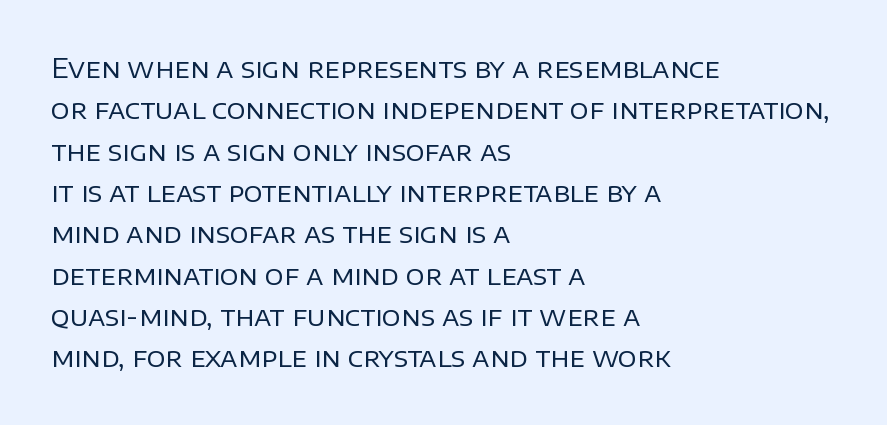
Q: Is the text bold? A: No.
Q: Is the text italic (slanted)? A: No, it is upright.
Q: Is the text underlined? A: No.
Q: How is the paragraph aligned? A: Left-aligned.
Q: Is the spacing between letters normal or unusually wide? A: Normal.
Q: Is the spacing between lines tight, normal or loose? A: Normal.
